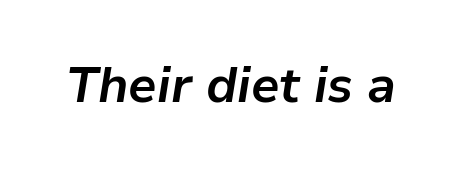
Underline: absent. Compared with ordinary roman type, these characters are visibly tilted. The sample has been set heavy, in full bold. This sample has the flowing, uneven cadence of proportional lettering. The line texture is even and compact thanks to regular tracking.
